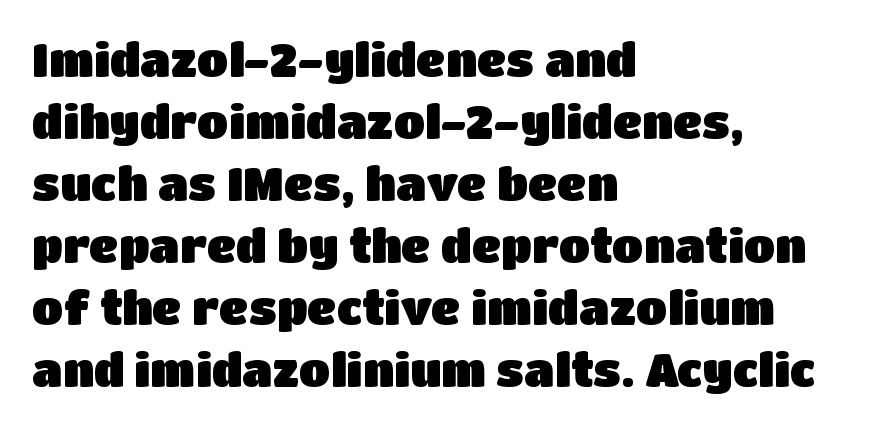
Q: Is the text italic (slanted)? A: No, it is upright.
Q: Is the typeface a serif or a sans-serif typeface? A: Sans-serif.
Q: Is the text underlined? A: No.
Q: How is the paragraph aligned? A: Left-aligned.
Q: Is the spacing between letters normal or unusually wide? A: Normal.
Q: Is the spacing between lines tight, normal or loose? A: Normal.
Q: Width (condensed, normal, or wide)? A: Normal.
Q: Stroke contrast? A: Low.
Q: x-height? A: Large.
Q: Monospaced? A: No.
